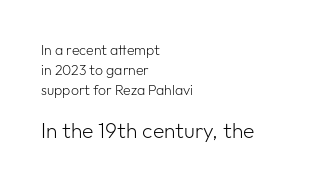
The image shows 21 px text type, upright; set left-aligned, normal line spacing (1.42x), normal letter spacing, not underlined; the second (bottom) block is 1.5x larger.
